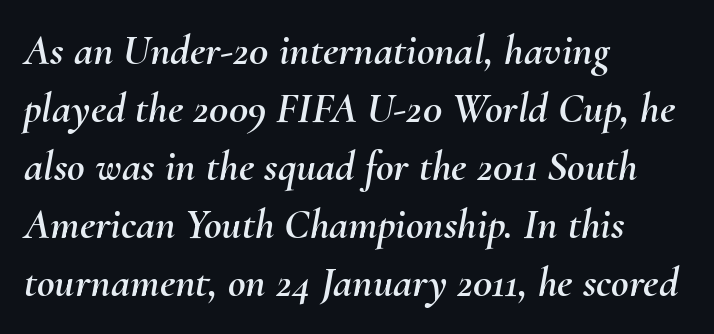
Q: Is the text italic (slanted)? A: Yes, it leans right by about 10 degrees.
Q: Is the text underlined? A: No.
Q: How is the paragraph aligned? A: Left-aligned.
Q: Is the spacing between letters normal or unusually wide? A: Normal.
Q: Is the spacing between lines tight, normal or loose? A: Normal.
Q: Width (condensed, normal, or wide)? A: Normal.
Q: Stroke contrast? A: Medium.
Q: x-height? A: Small.
Q: Monospaced? A: No.
